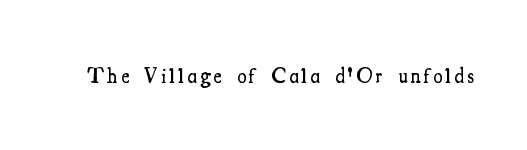
{"italic": "no", "bold": "semi", "underline": "no", "glyph_px": 21}
